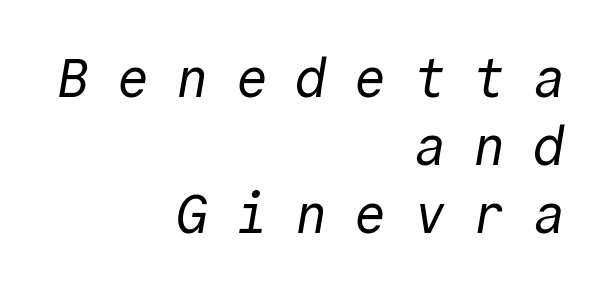
{"serif": "no", "bold": "no", "weight": "regular", "width": "normal", "x_height": "medium", "monospaced": "yes", "underline": "no", "align": "right", "line_spacing": "normal", "line_spacing_ratio": 1.26, "letter_spacing": "wide", "letter_spacing_em": 0.5, "glyph_px": 54}
